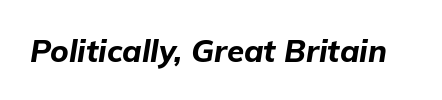
{"italic": "yes", "lean": "right", "slant_degrees": 9, "bold": "yes", "weight": "bold", "width": "normal", "stroke_contrast": "low", "x_height": "medium", "monospaced": "no", "underline": "no", "letter_spacing": "normal", "letter_spacing_em": 0.0, "glyph_px": 31}
